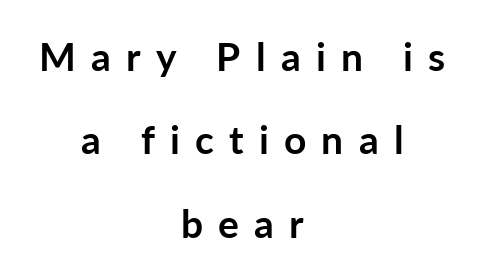
{"serif": "no", "italic": "no", "bold": "yes", "weight": "semibold", "width": "normal", "stroke_contrast": "low", "x_height": "medium", "monospaced": "no", "underline": "no", "align": "center", "line_spacing": "loose", "line_spacing_ratio": 2.14, "letter_spacing": "wide", "letter_spacing_em": 0.39, "glyph_px": 39}
